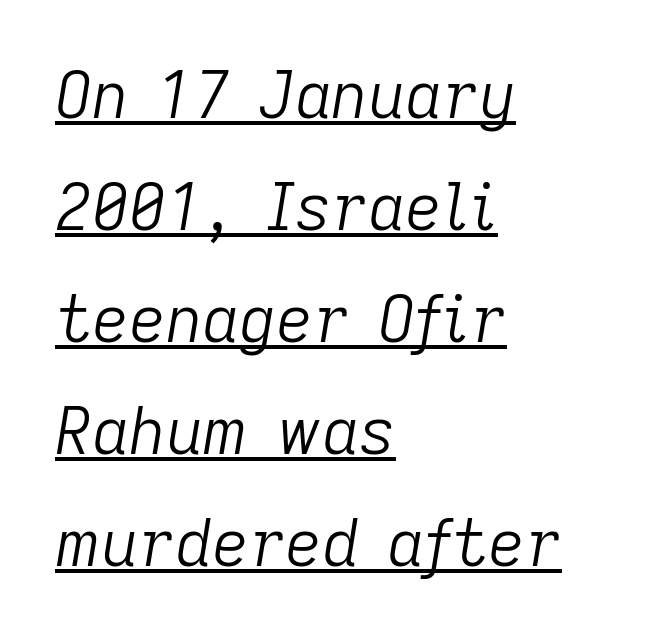
{"italic": "yes", "lean": "right", "slant_degrees": 9, "bold": "no", "weight": "light", "width": "normal", "stroke_contrast": "low", "x_height": "medium", "monospaced": "no", "underline": "yes", "align": "left", "line_spacing_ratio": 1.75, "letter_spacing": "normal", "letter_spacing_em": 0.0, "glyph_px": 64}
